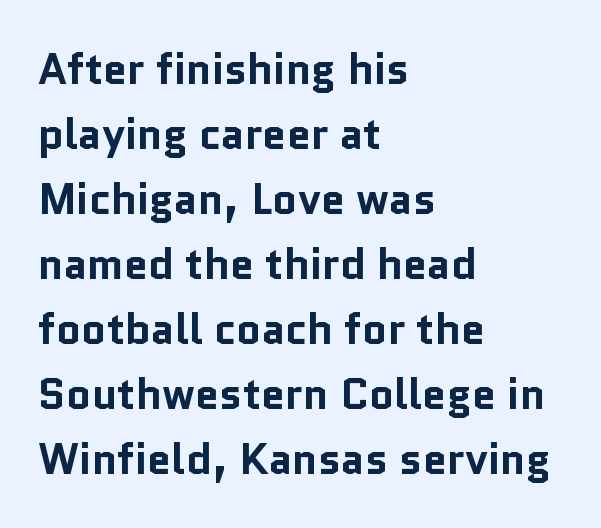
The image shows 43 px bold sans-serif type, upright; set left-aligned, normal line spacing (1.51x), normal letter spacing, not underlined; low stroke contrast and a medium x-height.
